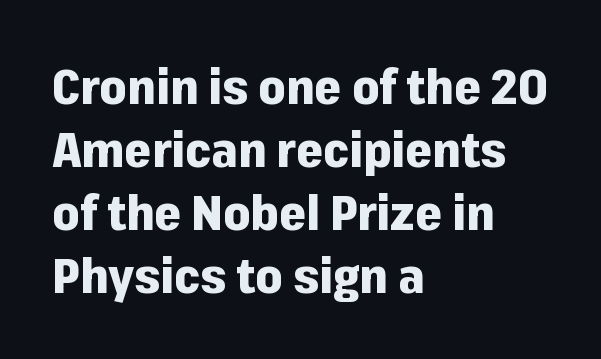
Q: Is the text bold? A: Yes.
Q: Is the text italic (slanted)? A: No, it is upright.
Q: Is the typeface a serif or a sans-serif typeface? A: Sans-serif.
Q: Is the text underlined? A: No.
Q: How is the paragraph aligned? A: Left-aligned.
Q: Is the spacing between letters normal or unusually wide? A: Normal.
Q: Is the spacing between lines tight, normal or loose? A: Normal.
Q: Width (condensed, normal, or wide)? A: Normal.
Q: Stroke contrast? A: Low.
Q: x-height? A: Medium.
Q: Monospaced? A: No.
